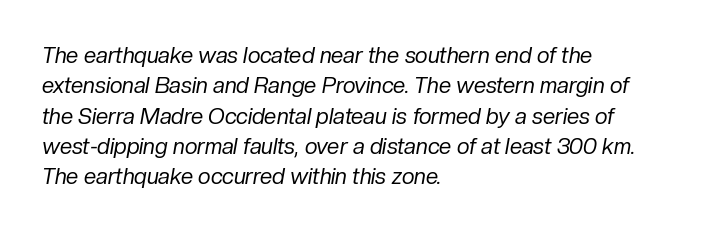
Q: Is the text bold? A: No.
Q: Is the text italic (slanted)? A: Yes, it leans right by about 10 degrees.
Q: Is the text underlined? A: No.
Q: How is the paragraph aligned? A: Left-aligned.
Q: Is the spacing between letters normal or unusually wide? A: Normal.
Q: Is the spacing between lines tight, normal or loose? A: Normal.
